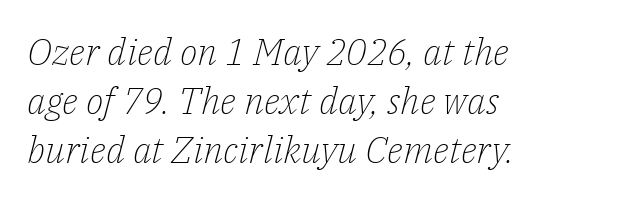
{"serif": "yes", "italic": "yes", "lean": "right", "slant_degrees": 14, "bold": "no", "weight": "light", "width": "normal", "stroke_contrast": "low", "x_height": "medium", "monospaced": "no", "underline": "no", "align": "left", "line_spacing": "normal", "line_spacing_ratio": 1.33, "letter_spacing": "normal", "letter_spacing_em": 0.0, "glyph_px": 37}
